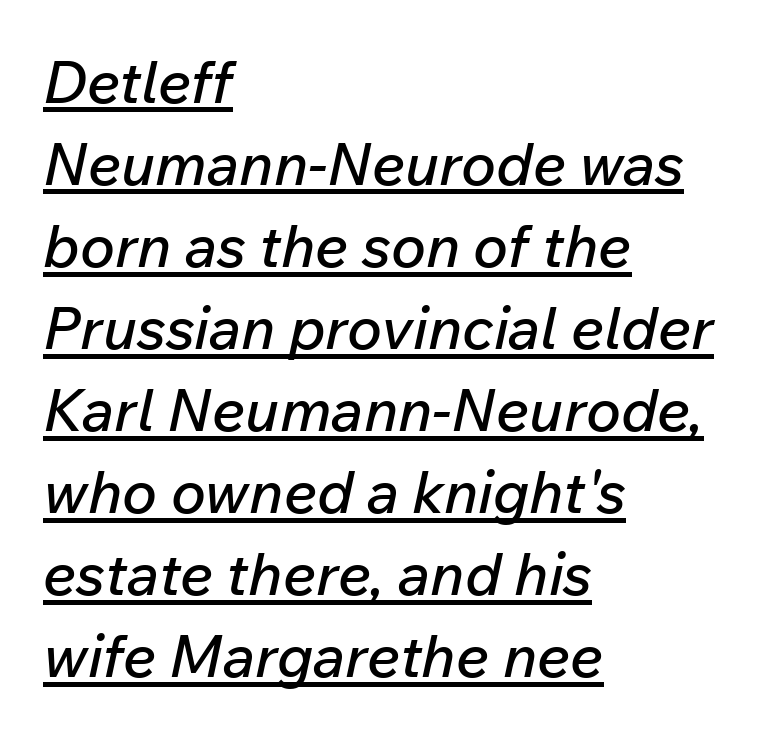
Q: Is the text italic (slanted)? A: Yes, it leans right by about 12 degrees.
Q: Is the text underlined? A: Yes.
Q: How is the paragraph aligned? A: Left-aligned.
Q: Is the spacing between letters normal or unusually wide? A: Normal.
Q: Is the spacing between lines tight, normal or loose? A: Normal.
Q: Width (condensed, normal, or wide)? A: Normal.
Q: Stroke contrast? A: Low.
Q: x-height? A: Medium.
Q: Monospaced? A: No.
